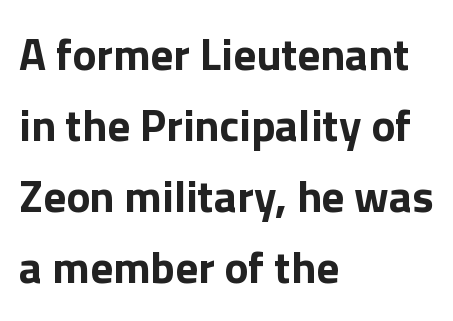
{"serif": "no", "italic": "no", "bold": "yes", "weight": "bold", "width": "normal", "x_height": "medium", "monospaced": "no", "underline": "no", "align": "left", "line_spacing": "normal", "line_spacing_ratio": 1.58, "letter_spacing": "normal", "letter_spacing_em": 0.0, "glyph_px": 45}
